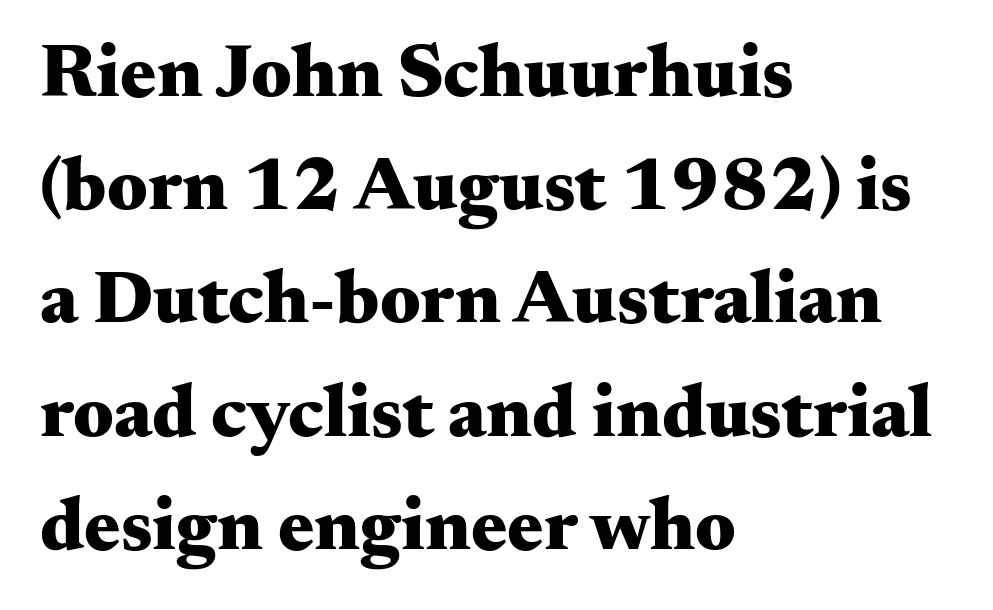
The image shows 76 px heavy, wide serif type, upright; set left-aligned, normal line spacing (1.49x), normal letter spacing, not underlined; medium stroke contrast and a small x-height.
